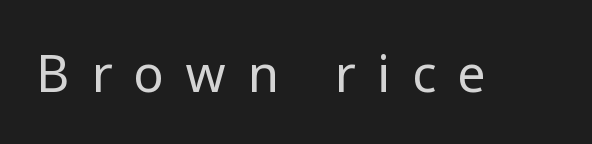
Q: Is the text bold? A: No.
Q: Is the text italic (slanted)? A: No, it is upright.
Q: Is the typeface a serif or a sans-serif typeface? A: Sans-serif.
Q: Is the text underlined? A: No.
Q: Is the spacing between letters normal or unusually wide? A: Unusually wide.
Q: Width (condensed, normal, or wide)? A: Normal.
Q: Stroke contrast? A: Low.
Q: x-height? A: Medium.
Q: Monospaced? A: No.
